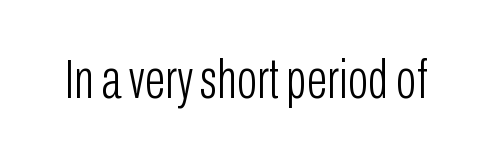
Varying glyph widths throughout — classic text-font behaviour. The passage shown is not bold in any degree. The gap between lines stays unmarked. Unlike a traditional serif, this face leaves its strokes unadorned. Unlike italic type, these characters show no tilt at all.
